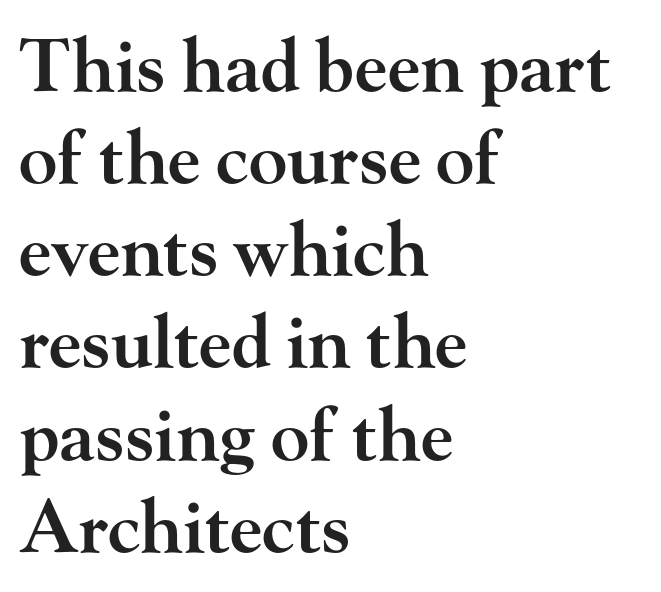
A clean baseline with only descenders dipping below it. The lettering holds an erect, upright posture throughout. Each word holds together tightly as a unit, with standard inter-letter gaps. Note the varied advance widths — an 'i' is clearly narrower than an 'm'.
